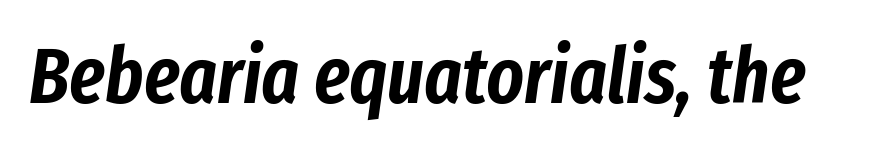
Letter spacing: default. Proportional: the letters do not fall into vertical columns. Each row of text sits above clean, open space. Slant detected: the letters are inclined.
